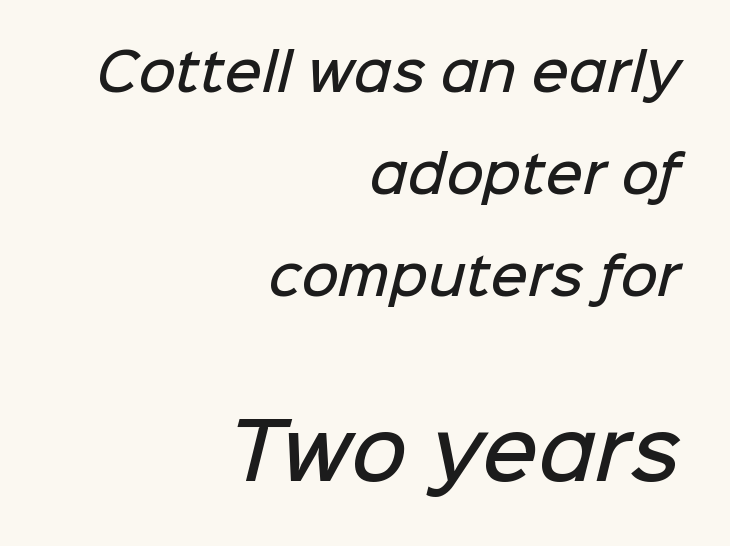
The image shows 77 px semibold sans-serif type; set right-aligned, loose line spacing (2.0x), normal letter spacing, not underlined; the second (bottom) block is 1.51x larger; low stroke contrast and a medium x-height.
